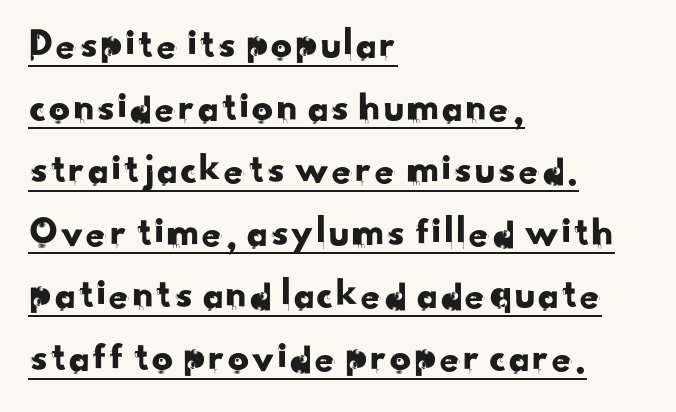
The image shows 42 px sans-serif type; set left-aligned, normal line spacing (1.49x), normal letter spacing, underlined; low stroke contrast and a small x-height.
